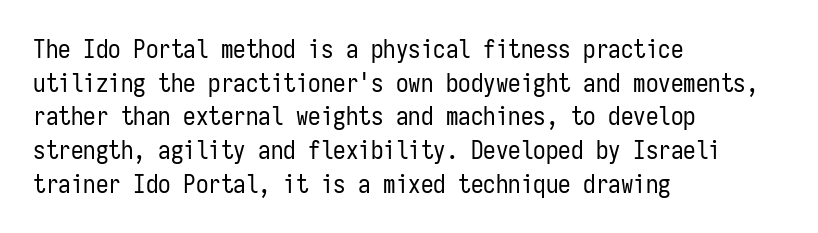
The image shows 25 px text type, upright; set left-aligned, normal line spacing (1.35x), normal letter spacing, not underlined.
